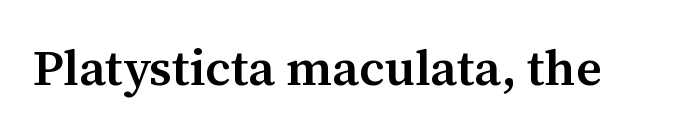
The image shows 50 px semibold serif type, upright; set normal letter spacing, not underlined; medium stroke contrast and a medium x-height.
